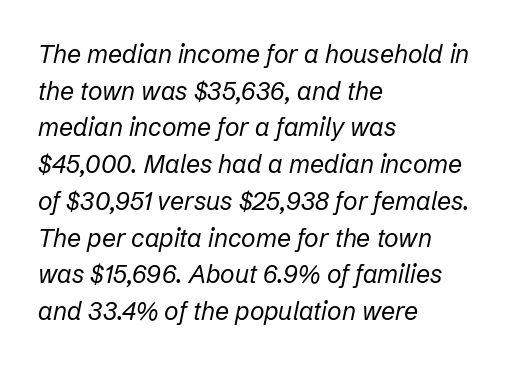
Q: Is the text bold? A: No.
Q: Is the text italic (slanted)? A: Yes, it leans right by about 12 degrees.
Q: Is the text underlined? A: No.
Q: How is the paragraph aligned? A: Left-aligned.
Q: Is the spacing between letters normal or unusually wide? A: Normal.
Q: Is the spacing between lines tight, normal or loose? A: Normal.
